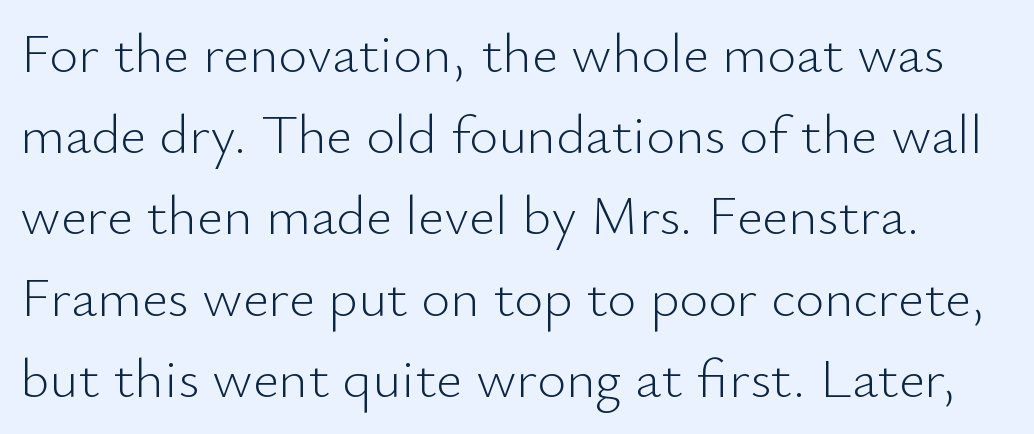
Q: Is the text bold? A: No.
Q: Is the text italic (slanted)? A: No, it is upright.
Q: Is the typeface a serif or a sans-serif typeface? A: Sans-serif.
Q: Is the text underlined? A: No.
Q: Is the spacing between letters normal or unusually wide? A: Normal.
Q: Is the spacing between lines tight, normal or loose? A: Normal.
Q: Width (condensed, normal, or wide)? A: Normal.
Q: Stroke contrast? A: Low.
Q: x-height? A: Small.
Q: Monospaced? A: No.
